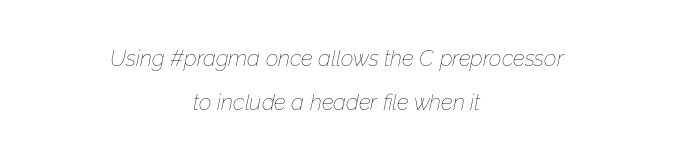
Plain, unruled lines of type. This sample uses an oblique cut, with every glyph tilted off the vertical. No letter is thick-stroked: the sample isn't bold. Teacher's note: observe the equal gaps on both sides — that is centered alignment. The rendering uses a large line-height, opening up the rows. The face used here is rendered with its standard letterfit.
